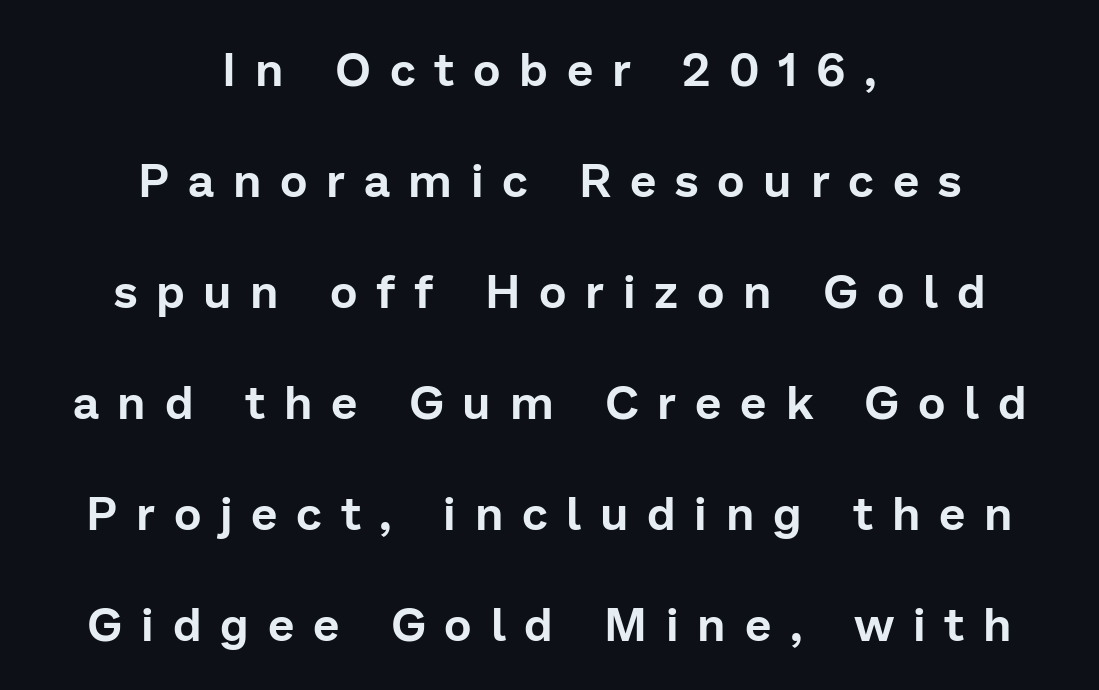
{"serif": "no", "italic": "no", "width": "normal", "stroke_contrast": "low", "x_height": "medium", "monospaced": "no", "underline": "no", "align": "center", "line_spacing": "loose", "line_spacing_ratio": 2.36, "letter_spacing": "wide", "letter_spacing_em": 0.4, "glyph_px": 47}
